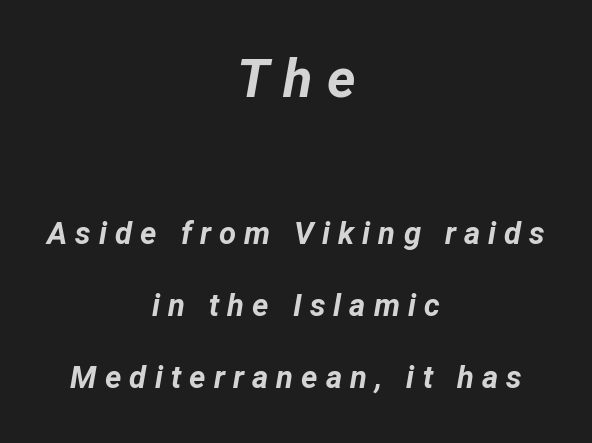
{"italic": "yes", "lean": "right", "slant_degrees": 12, "bold": "yes", "weight": "bold", "width": "normal", "stroke_contrast": "low", "x_height": "medium", "monospaced": "no", "underline": "no", "align": "center", "line_spacing": "loose", "line_spacing_ratio": 2.33, "letter_spacing": "wide", "letter_spacing_em": 0.26, "larger_block": "first", "size_ratio": 1.74, "glyph_px": 54}
